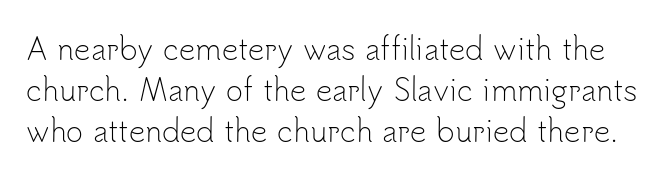
The image shows 29 px light sans-serif type, upright; set normal line spacing (1.41x), normal letter spacing, not underlined; low stroke contrast and a small x-height.
